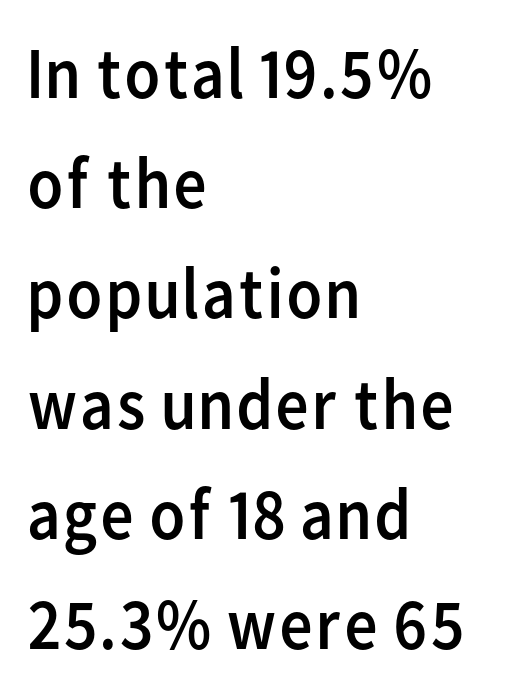
The image shows 73 px regular-weight sans-serif type, upright; set left-aligned, normal line spacing (1.51x), normal letter spacing, not underlined; low stroke contrast and a medium x-height.
